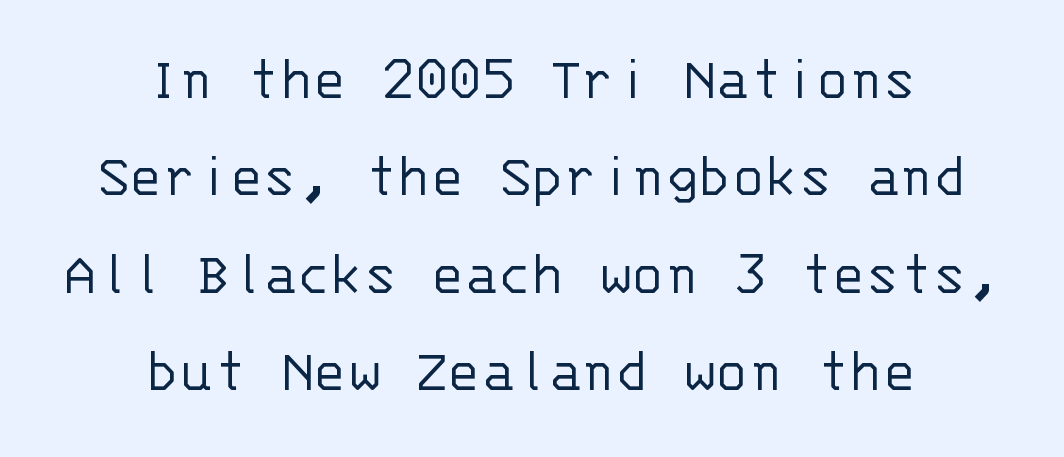
{"serif": "no", "italic": "no", "bold": "no", "weight": "light", "width": "normal", "stroke_contrast": "low", "x_height": "large", "monospaced": "yes", "underline": "no", "align": "center", "line_spacing": "normal", "line_spacing_ratio": 1.57, "letter_spacing": "normal", "letter_spacing_em": 0.0, "glyph_px": 62}
